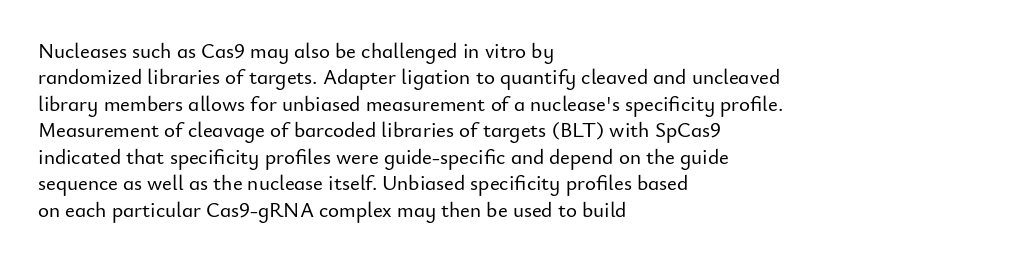
Is there much room between lines? A standard amount, neither cramped nor airy. The line texture is even and compact thanks to regular tracking. In terms of posture, this sample is upright. The paragraph has a hard left edge and a soft right edge. The strip under each line holds only bare page.
